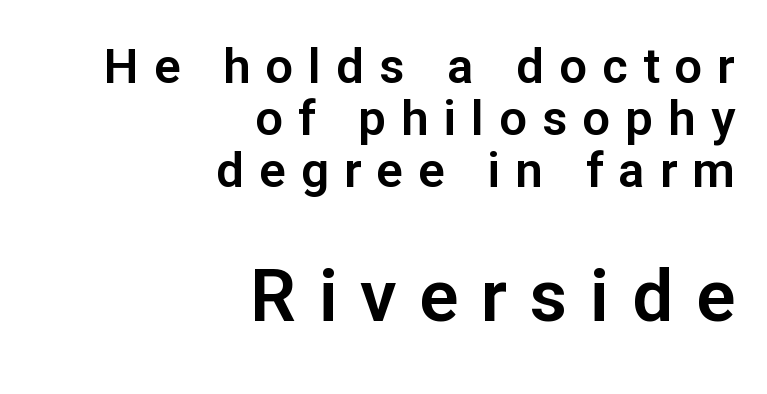
{"serif": "no", "italic": "no", "width": "normal", "stroke_contrast": "low", "x_height": "medium", "monospaced": "no", "underline": "no", "align": "right", "line_spacing": "tight", "line_spacing_ratio": 1.06, "letter_spacing": "wide", "letter_spacing_em": 0.31, "larger_block": "second", "size_ratio": 1.49, "glyph_px": 73}
